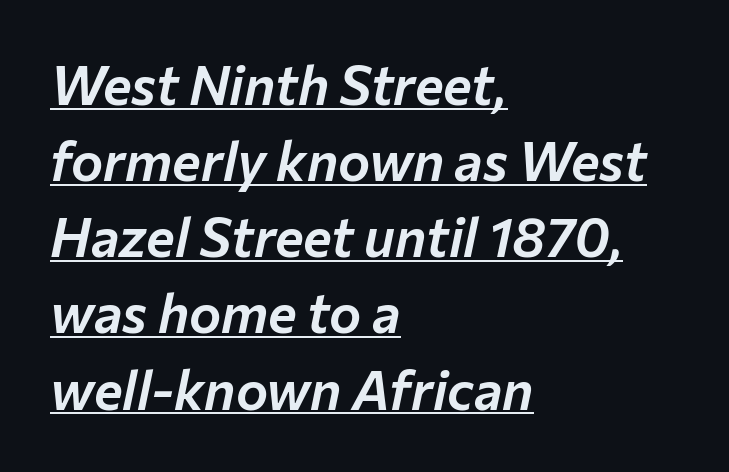
{"italic": "yes", "lean": "right", "slant_degrees": 12, "width": "normal", "stroke_contrast": "low", "x_height": "medium", "monospaced": "no", "underline": "yes", "align": "left", "line_spacing": "normal", "line_spacing_ratio": 1.41, "letter_spacing": "normal", "letter_spacing_em": 0.0, "glyph_px": 54}
